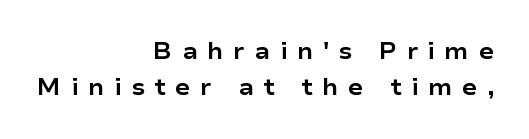
Q: Is the text bold? A: Yes.
Q: Is the text italic (slanted)? A: No, it is upright.
Q: Is the text underlined? A: No.
Q: How is the paragraph aligned? A: Right-aligned.
Q: Is the spacing between letters normal or unusually wide? A: Unusually wide.
Q: Is the spacing between lines tight, normal or loose? A: Normal.
